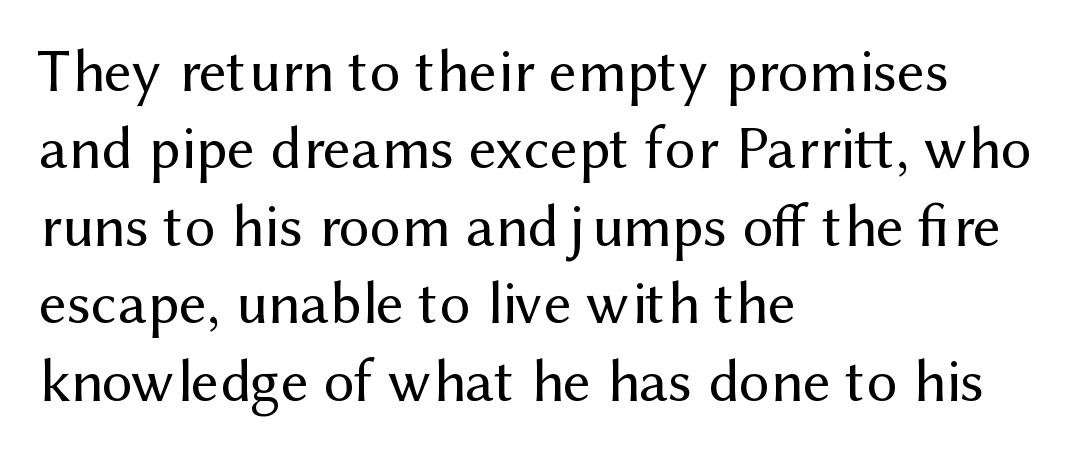
{"serif": "no", "italic": "no", "bold": "no", "weight": "regular", "width": "normal", "stroke_contrast": "medium", "x_height": "medium", "monospaced": "no", "underline": "no", "align": "left", "line_spacing": "normal", "line_spacing_ratio": 1.27, "letter_spacing": "normal", "letter_spacing_em": 0.0, "glyph_px": 61}
